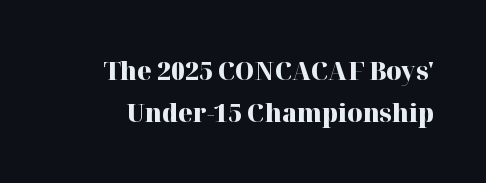
Q: Is the text bold? A: Yes.
Q: Is the text italic (slanted)? A: No, it is upright.
Q: Is the text underlined? A: No.
Q: Is the spacing between letters normal or unusually wide? A: Normal.
Q: Is the spacing between lines tight, normal or loose? A: Normal.
